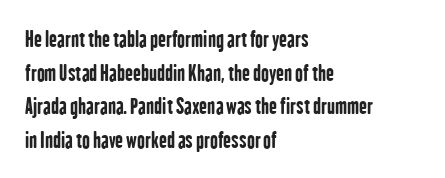
This sample uses plain, unmodified letter spacing. The lines are quadded left. If you measured baseline to baseline, you'd find a middling distance. A dark, heavy texture on the line: the type is bold. Unmarked baselines from the first word to the last.
